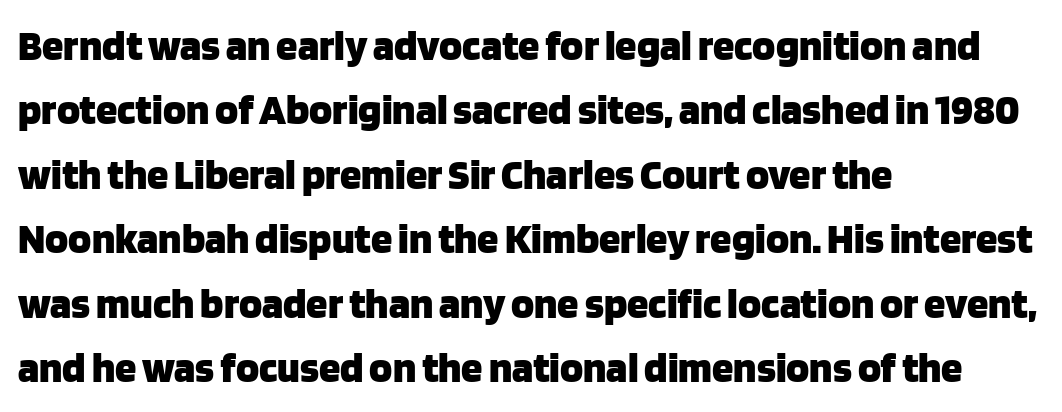
{"serif": "no", "italic": "no", "bold": "yes", "weight": "heavy", "width": "normal", "stroke_contrast": "low", "x_height": "large", "monospaced": "no", "underline": "no", "align": "left", "line_spacing": "normal", "line_spacing_ratio": 1.5, "letter_spacing": "normal", "letter_spacing_em": 0.0, "glyph_px": 43}
